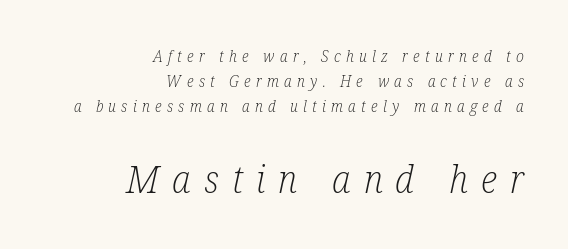
The image shows 39 px light, condensed serif type, italic (leaning right); set right-aligned, normal line spacing (1.57x), unusually wide letter spacing (+0.33 em), not underlined; the second (bottom) block is 2.44x larger; low stroke contrast and a medium x-height.
